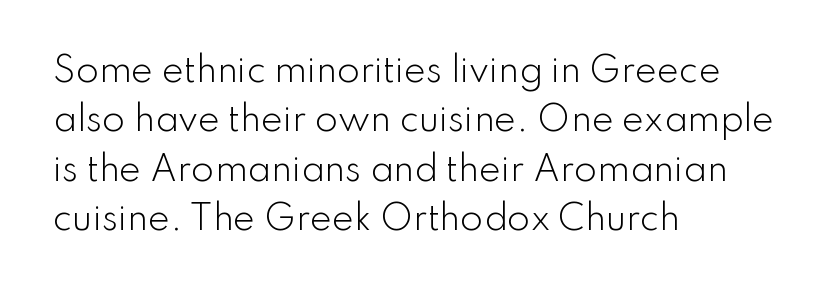
The image shows 33 px light sans-serif type, upright; set left-aligned, normal line spacing (1.5x), normal letter spacing, not underlined; low stroke contrast and a small x-height.
